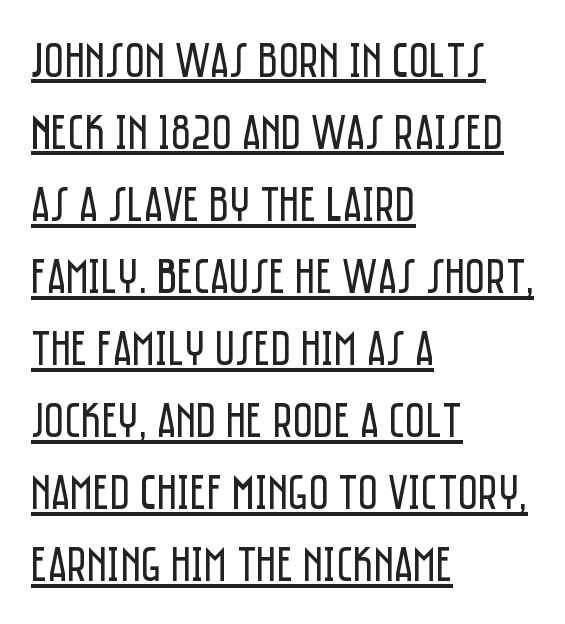
The image shows 49 px regular-weight, condensed sans-serif type, upright; set left-aligned, normal line spacing (1.47x), normal letter spacing, underlined; low stroke contrast and a large x-height.
